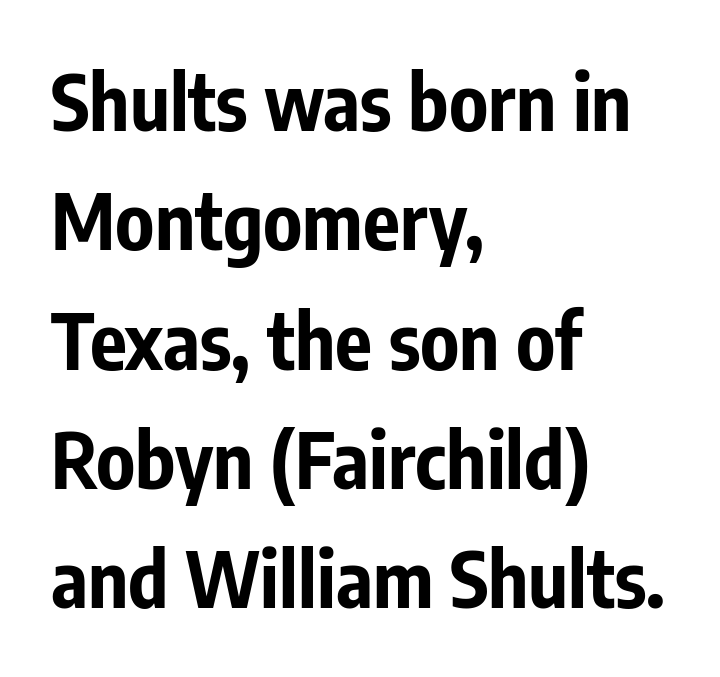
{"serif": "no", "italic": "no", "bold": "yes", "weight": "bold", "width": "condensed", "stroke_contrast": "low", "x_height": "medium", "monospaced": "no", "underline": "no", "align": "left", "line_spacing": "normal", "line_spacing_ratio": 1.55, "letter_spacing": "normal", "letter_spacing_em": 0.0, "glyph_px": 77}
